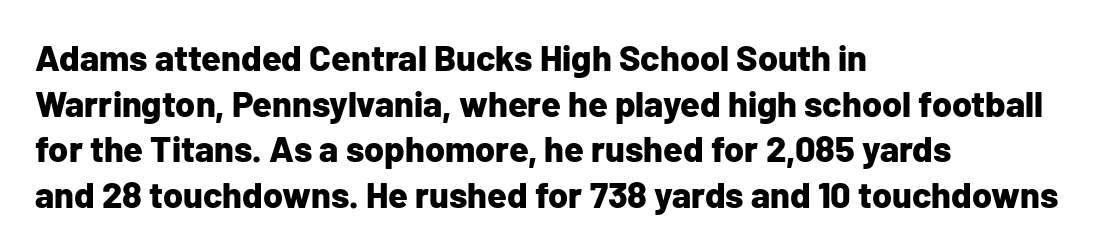
Q: Is the text bold? A: Yes.
Q: Is the text italic (slanted)? A: No, it is upright.
Q: Is the typeface a serif or a sans-serif typeface? A: Sans-serif.
Q: Is the text underlined? A: No.
Q: How is the paragraph aligned? A: Left-aligned.
Q: Is the spacing between letters normal or unusually wide? A: Normal.
Q: Is the spacing between lines tight, normal or loose? A: Normal.
Q: Width (condensed, normal, or wide)? A: Normal.
Q: Stroke contrast? A: Low.
Q: x-height? A: Medium.
Q: Monospaced? A: No.
